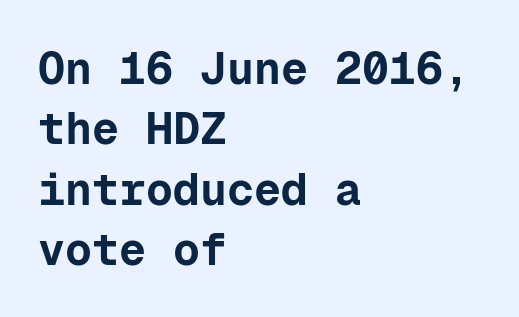
Q: Is the text bold? A: Yes.
Q: Is the text italic (slanted)? A: No, it is upright.
Q: Is the typeface a serif or a sans-serif typeface? A: Sans-serif.
Q: Is the text underlined? A: No.
Q: How is the paragraph aligned? A: Left-aligned.
Q: Is the spacing between letters normal or unusually wide? A: Normal.
Q: Is the spacing between lines tight, normal or loose? A: Normal.
Q: Width (condensed, normal, or wide)? A: Normal.
Q: Stroke contrast? A: Low.
Q: x-height? A: Medium.
Q: Monospaced? A: Yes.
